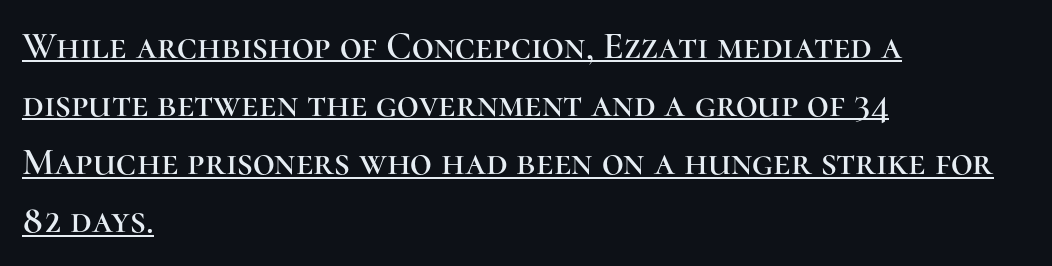
The image shows 38 px serif type, upright; set left-aligned, normal line spacing (1.53x), normal letter spacing, underlined; high stroke contrast and a medium x-height.
